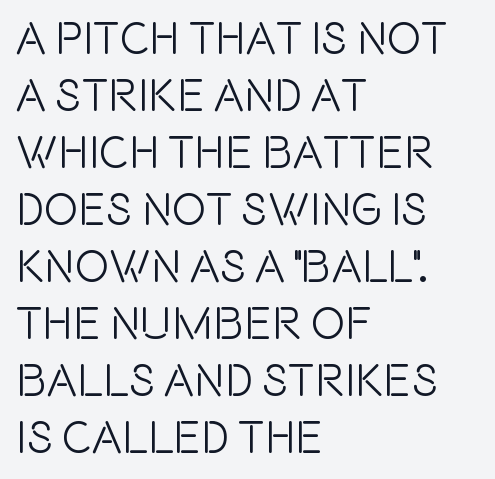
The image shows 46 px condensed sans-serif type, upright; set left-aligned, line spacing 1.24x, normal letter spacing, not underlined; a large x-height.
